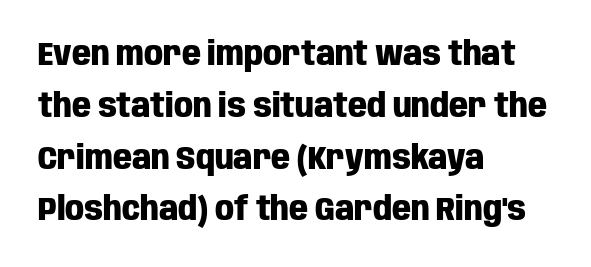
{"serif": "no", "italic": "no", "bold": "yes", "weight": "heavy", "width": "condensed", "stroke_contrast": "low", "x_height": "large", "monospaced": "no", "underline": "no", "align": "left", "line_spacing": "normal", "line_spacing_ratio": 1.57, "letter_spacing": "normal", "letter_spacing_em": 0.0, "glyph_px": 33}
